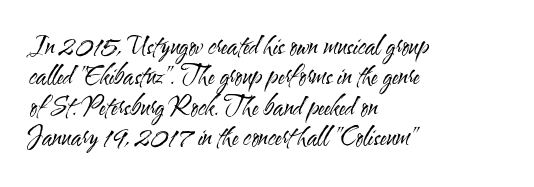
{"bold": "no", "underline": "no", "align": "left", "line_spacing_ratio": 1.22, "letter_spacing": "normal", "letter_spacing_em": 0.0, "glyph_px": 25}
